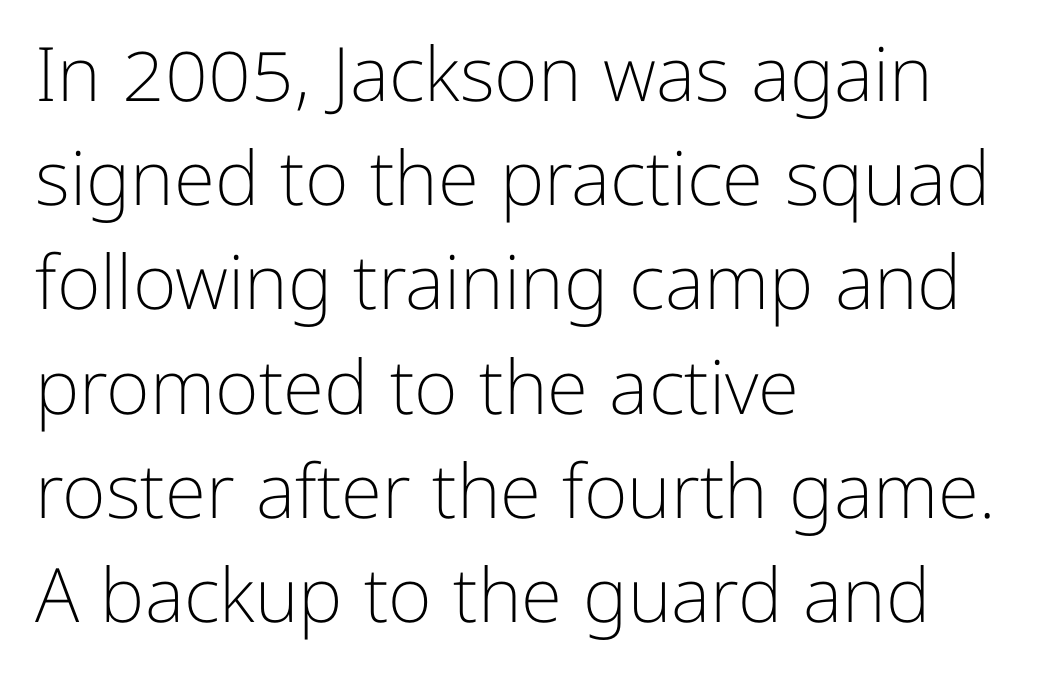
The image shows 75 px light sans-serif type, upright; set left-aligned, normal line spacing (1.39x), normal letter spacing, not underlined; low stroke contrast and a medium x-height.
